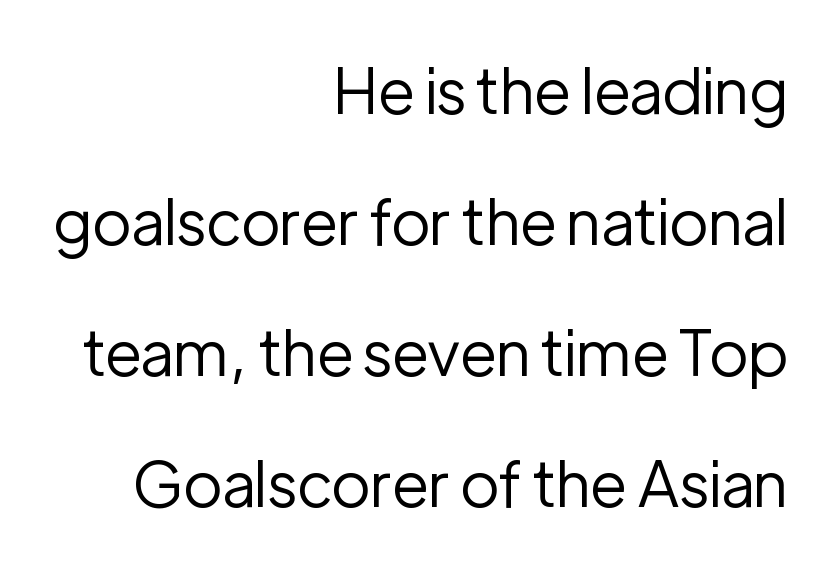
The image shows 63 px regular-weight sans-serif type, upright; set right-aligned, loose line spacing (2.08x), normal letter spacing, not underlined; low stroke contrast and a medium x-height.
